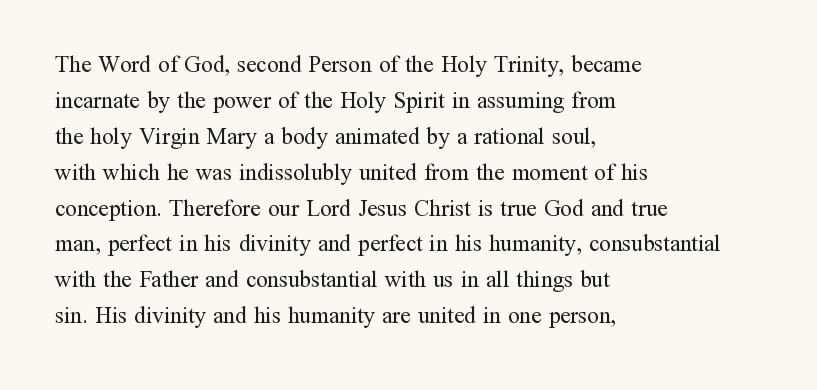
The image shows 23 px text type, upright; set left-aligned, normal line spacing (1.56x), normal letter spacing, not underlined.
